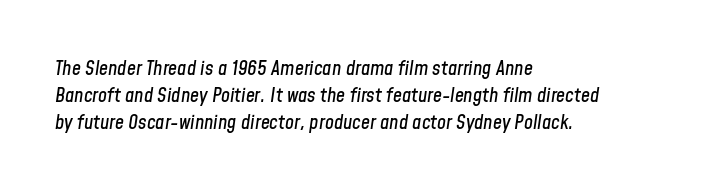
The zone under the glyphs is completely vacant. This sample keeps an unexceptional amount of space between lines. A typesetter would mark this as italic. The setting favours the left margin, as ordinary paragraphs usually do.
